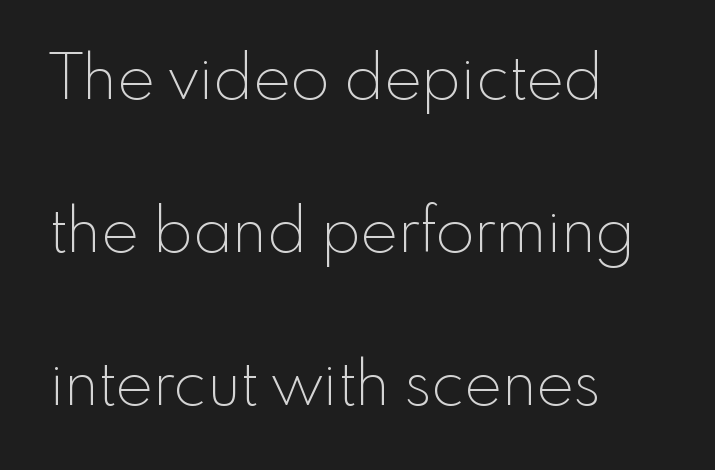
Q: Is the text bold? A: No.
Q: Is the text italic (slanted)? A: No, it is upright.
Q: Is the typeface a serif or a sans-serif typeface? A: Sans-serif.
Q: Is the text underlined? A: No.
Q: How is the paragraph aligned? A: Left-aligned.
Q: Is the spacing between letters normal or unusually wide? A: Normal.
Q: Is the spacing between lines tight, normal or loose? A: Loose.
Q: Width (condensed, normal, or wide)? A: Normal.
Q: x-height? A: Small.
Q: Monospaced? A: No.
